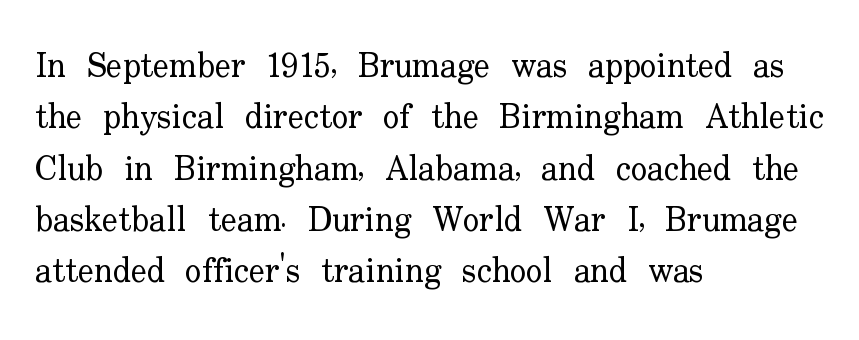
The image shows 34 px regular-weight serif type, upright; set left-aligned, normal line spacing (1.51x), normal letter spacing, not underlined; low stroke contrast and a small x-height.
